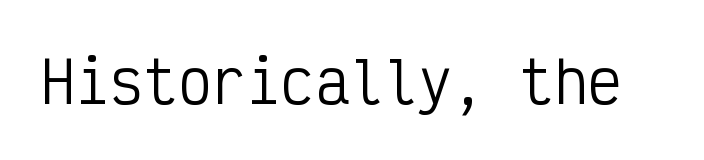
The image shows 57 px regular-weight, condensed sans-serif type, upright, monospaced; set normal letter spacing, not underlined; low stroke contrast and a medium x-height.
